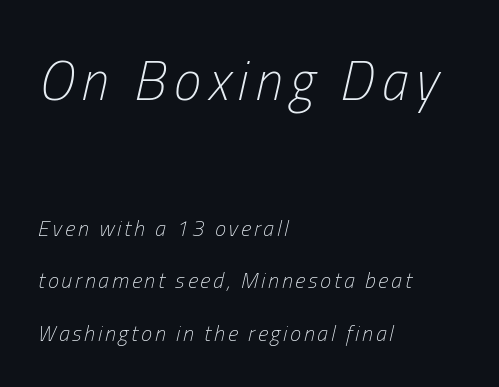
{"italic": "yes", "lean": "right", "slant_degrees": 13, "bold": "no", "weight": "light", "width": "condensed", "stroke_contrast": "low", "x_height": "medium", "monospaced": "no", "underline": "no", "align": "left", "line_spacing": "loose", "line_spacing_ratio": 2.37, "larger_block": "first", "size_ratio": 2.5, "glyph_px": 55}
